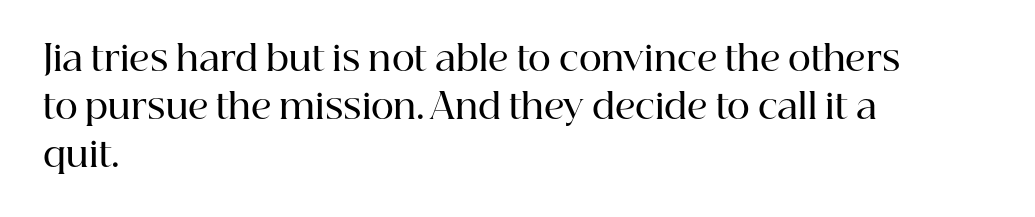
The image shows 35 px semibold serif type, upright; set left-aligned, normal line spacing (1.37x), normal letter spacing, not underlined; high stroke contrast and a medium x-height.
